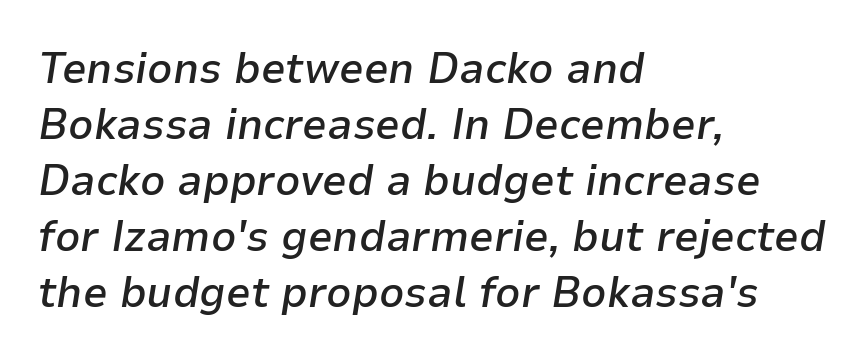
Q: Is the text bold? A: Semi-bold.
Q: Is the text italic (slanted)? A: Yes, it leans right by about 9 degrees.
Q: Is the text underlined? A: No.
Q: How is the paragraph aligned? A: Left-aligned.
Q: Is the spacing between letters normal or unusually wide? A: Normal.
Q: Is the spacing between lines tight, normal or loose? A: Normal.
Q: Width (condensed, normal, or wide)? A: Normal.
Q: Stroke contrast? A: Low.
Q: x-height? A: Medium.
Q: Monospaced? A: No.
